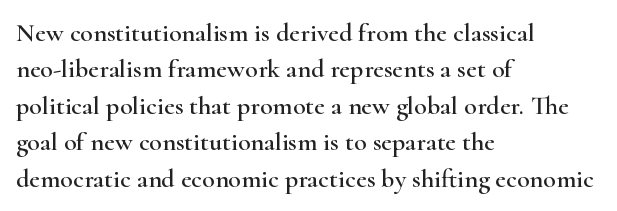
Q: Is the text italic (slanted)? A: No, it is upright.
Q: Is the text underlined? A: No.
Q: How is the paragraph aligned? A: Left-aligned.
Q: Is the spacing between letters normal or unusually wide? A: Normal.
Q: Is the spacing between lines tight, normal or loose? A: Normal.
